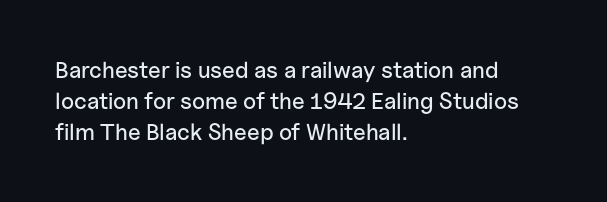
{"italic": "no", "underline": "no", "align": "left", "line_spacing": "normal", "line_spacing_ratio": 1.35, "letter_spacing": "normal", "letter_spacing_em": 0.0, "glyph_px": 23}
